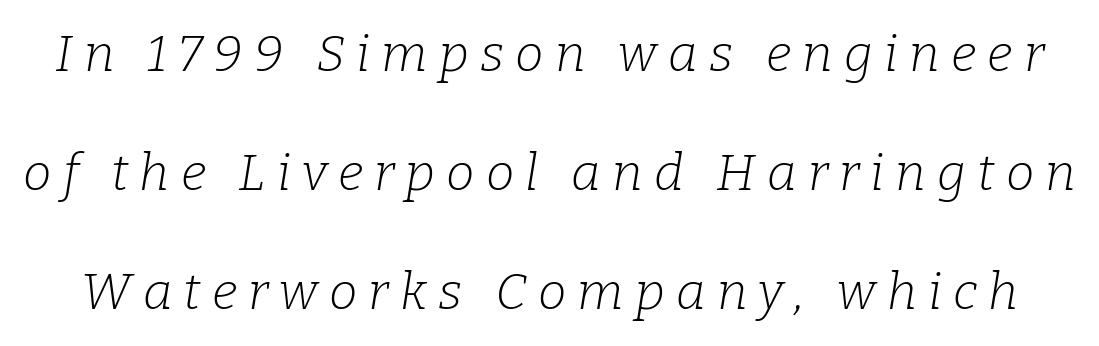
Is this a fixed-width face? No — the glyphs have proportional, varying widths. If you drew a line through each stem, it would be angled. Does the leading feel generous? Absolutely, it's lavish. Rule under the text: the space is simply empty. The line texture is sparse and dotted thanks to wide tracking.
